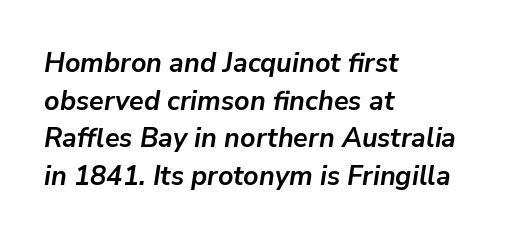
Line beginnings align vertically; line endings do not. Is the letter spacing exaggerated? No — it looks like the ordinary default. In terms of weight, the rendering is a true, heavy bold. Descenders are the only things crossing below the line. Regarding leading, the lines here are spaced in the standard way. There's an unmistakable incline to the writing here.
